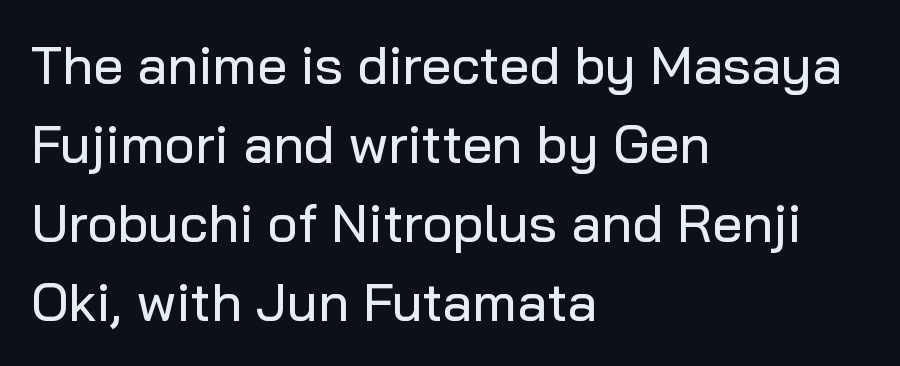
{"serif": "no", "italic": "no", "width": "normal", "stroke_contrast": "low", "x_height": "medium", "monospaced": "no", "underline": "no", "align": "left", "line_spacing": "normal", "line_spacing_ratio": 1.49, "letter_spacing": "normal", "letter_spacing_em": 0.0, "glyph_px": 53}
